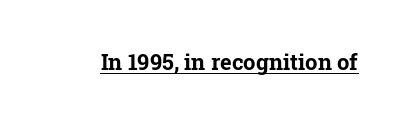
The face used here is rendered with its standard letterfit. These lines were composed using upright roman letters. Strokes here are thick enough to call this a true bold. Is there an underline? Yes — a line sits under the letters.
